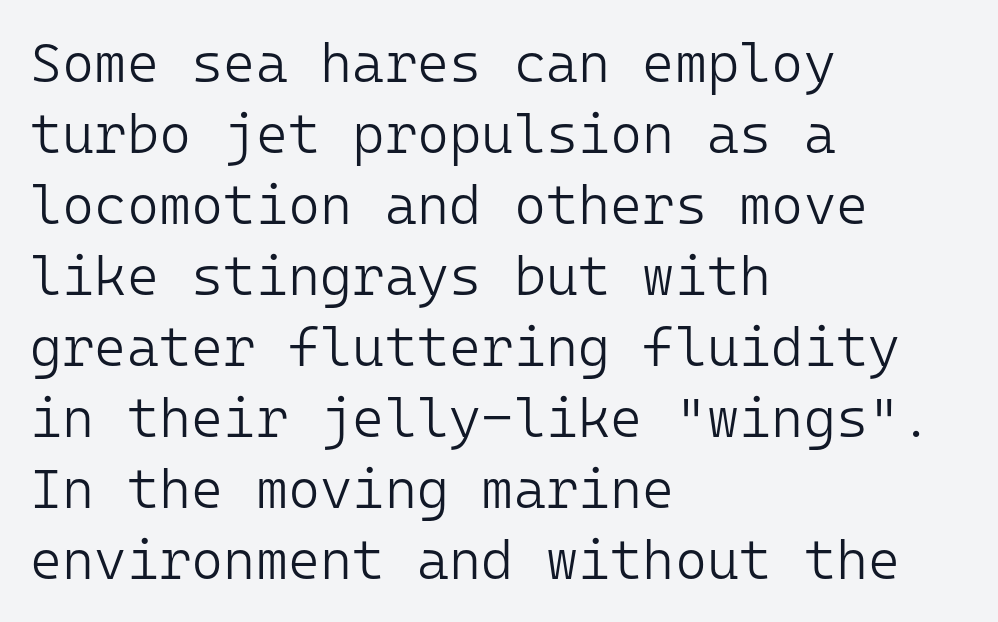
Is there much room between lines? A standard amount, neither cramped nor airy. Nothing sits at the stroke ends, so this counts as sans-serif. The lines are quadded left. The face used here is rendered with its standard letterfit. Stems and bowls with no extra thickness — not bold.
